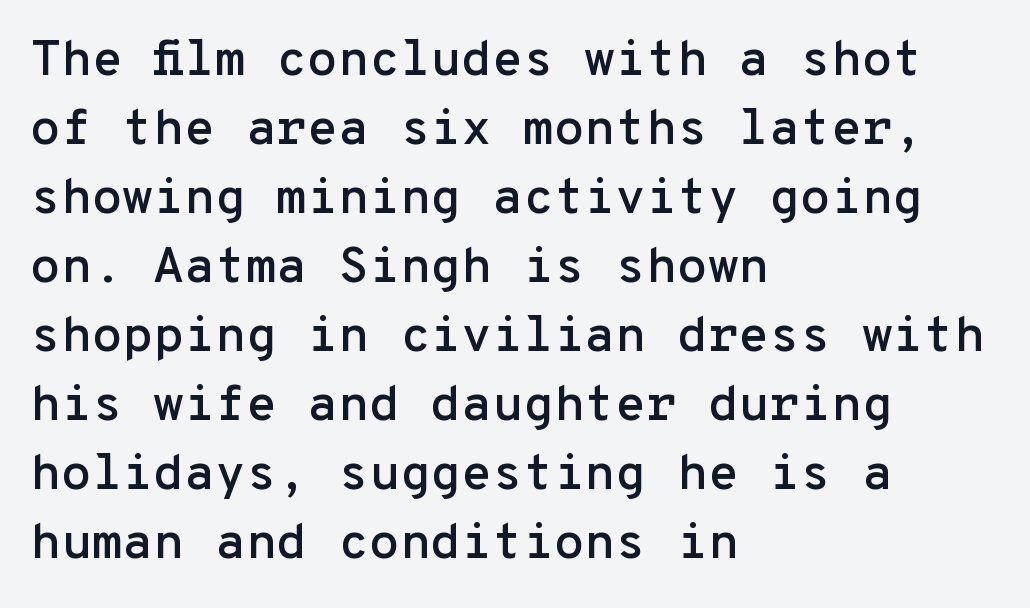
{"serif": "no", "italic": "no", "width": "normal", "stroke_contrast": "low", "x_height": "medium", "monospaced": "yes", "underline": "no", "align": "left", "line_spacing": "normal", "line_spacing_ratio": 1.38, "letter_spacing": "normal", "letter_spacing_em": 0.0, "glyph_px": 50}
